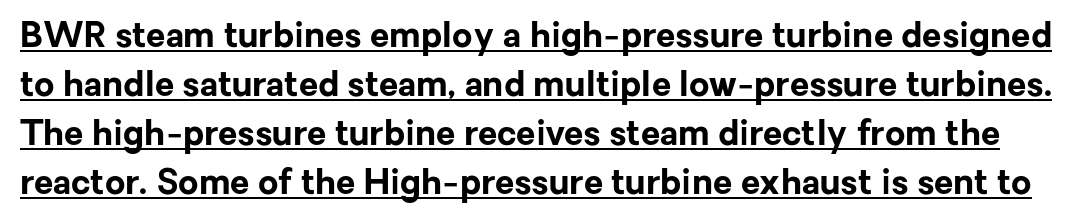
Its strokes are broad and dark, the hallmark of bold type. The glyphs are accompanied by a horizontal stroke just below them. Are there feet on the stems? There aren't — it's a sans. The lettering stays uniformly vertical, giving the passage a roman look.
